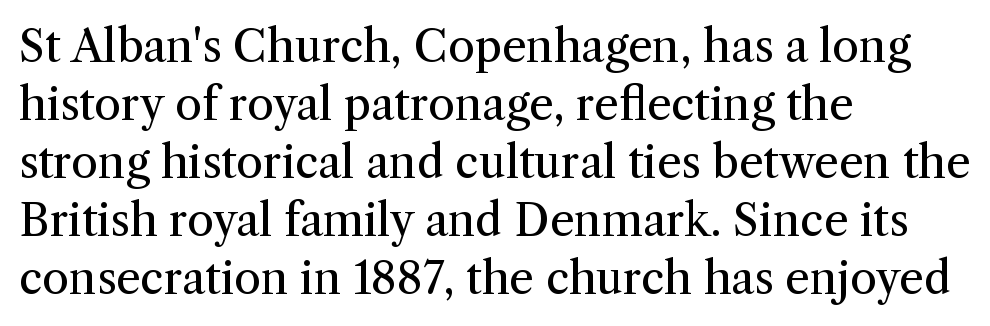
The face used here is seriffed, in the tradition of book romans. Students, observe: this is what conventionally led text looks like. Characters remain perfectly vertical along every line. Words float on clear page, feet unadorned.
